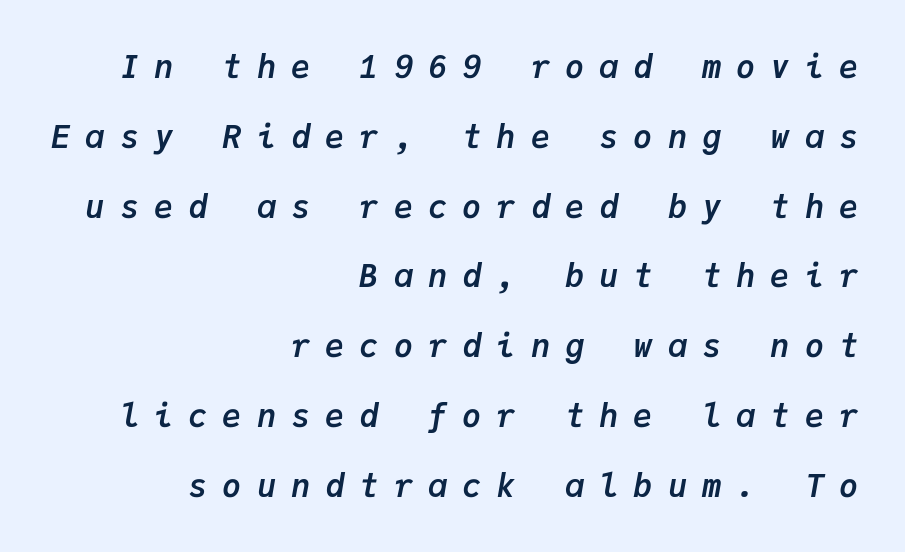
{"italic": "yes", "lean": "right", "slant_degrees": 9, "bold": "yes", "weight": "semibold", "width": "normal", "stroke_contrast": "low", "x_height": "medium", "monospaced": "yes", "underline": "no", "align": "right", "line_spacing": "loose", "line_spacing_ratio": 2.18, "letter_spacing": "wide", "letter_spacing_em": 0.47, "glyph_px": 32}
